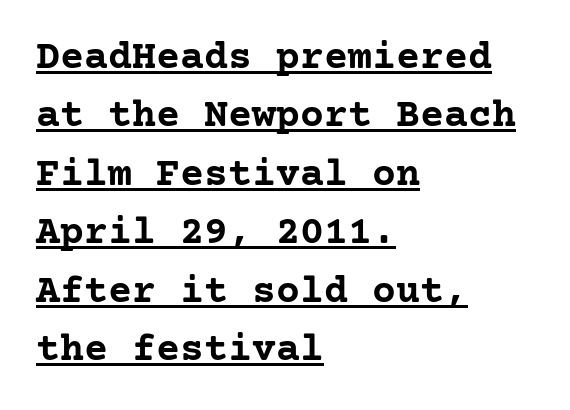
The face used here appears with an underline applied. Every row of glyphs begins at an identical x-position on the left. Leading: standard. Thick stems and heavy bowls — unmistakably bold. The gaps between neighbouring characters are ordinary and unremarkable. Classification — serif.
